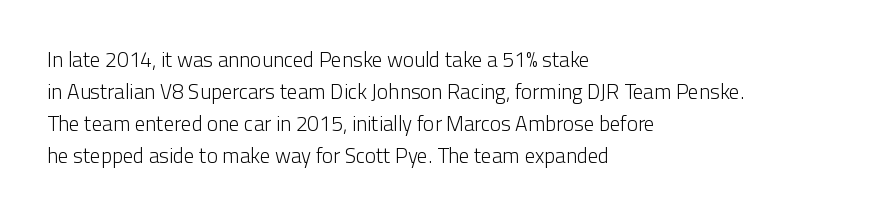
Q: Is the text bold? A: No.
Q: Is the text italic (slanted)? A: No, it is upright.
Q: Is the text underlined? A: No.
Q: How is the paragraph aligned? A: Left-aligned.
Q: Is the spacing between letters normal or unusually wide? A: Normal.
Q: Is the spacing between lines tight, normal or loose? A: Normal.
